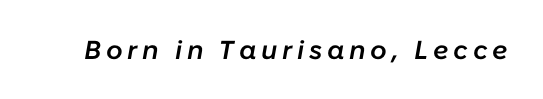
The image shows 26 px text type, italic (leaning right); set not underlined.
